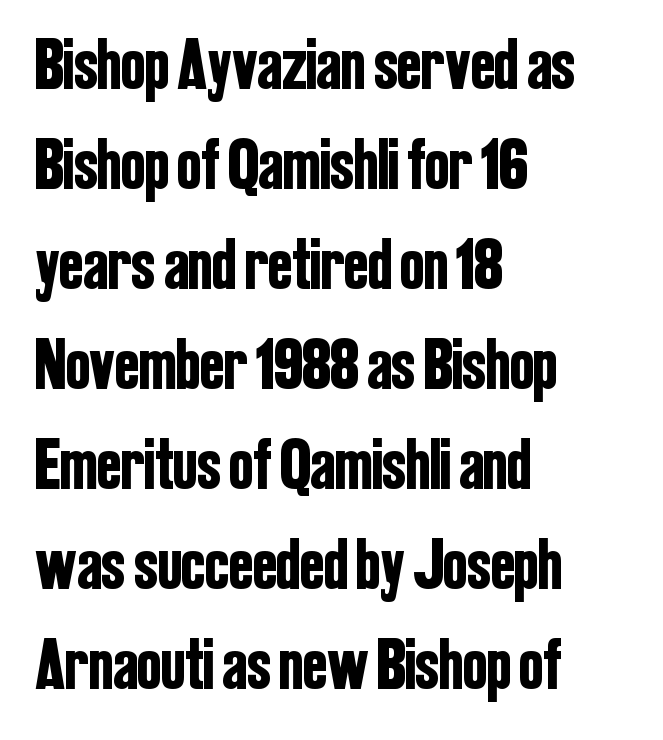
The image shows 72 px condensed sans-serif type, upright; set left-aligned, normal line spacing (1.39x), normal letter spacing, not underlined; low stroke contrast and a medium x-height.
